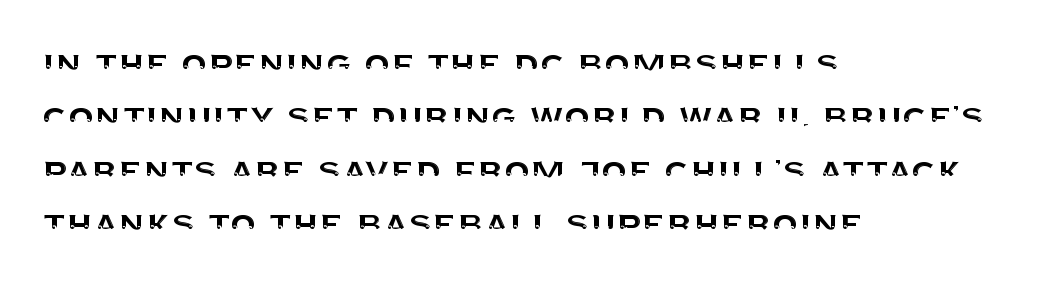
The image shows 42 px sans-serif type, upright; set left-aligned, normal line spacing (1.27x), normal letter spacing, not underlined; medium stroke contrast and a large x-height.
